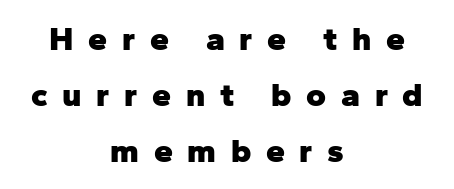
Q: Is the text bold? A: Yes.
Q: Is the text italic (slanted)? A: No, it is upright.
Q: Is the typeface a serif or a sans-serif typeface? A: Sans-serif.
Q: Is the text underlined? A: No.
Q: How is the paragraph aligned? A: Centered.
Q: Is the spacing between letters normal or unusually wide? A: Unusually wide.
Q: Is the spacing between lines tight, normal or loose? A: Normal.
Q: Width (condensed, normal, or wide)? A: Normal.
Q: Stroke contrast? A: Low.
Q: x-height? A: Medium.
Q: Monospaced? A: No.
